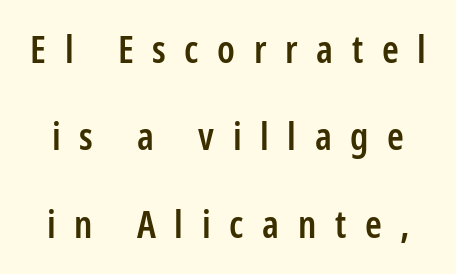
A typesetter would label this face a sans. Successive baselines arrive slowly, with a big drop between each. A fair bit of extra ink — the face is semibold, not bold. The horizontal fit of the characters is loose and conspicuously gappy. Plain, unruled lines of type.
